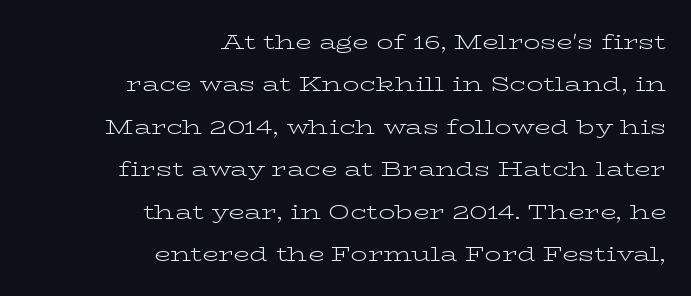
The image shows 21 px text type, upright; set right-aligned, loose line spacing (2.02x), normal letter spacing, not underlined.
